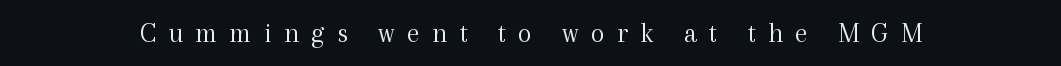
{"serif": "yes", "italic": "no", "bold": "no", "weight": "light", "width": "normal", "x_height": "medium", "monospaced": "no", "underline": "no", "letter_spacing": "wide", "letter_spacing_em": 0.44, "glyph_px": 28}
